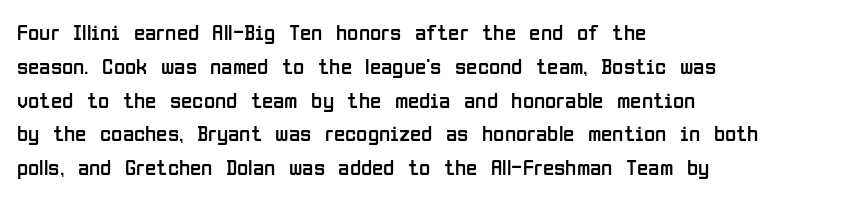
The image shows 23 px text type, upright; set left-aligned, normal line spacing (1.47x), normal letter spacing, not underlined.
